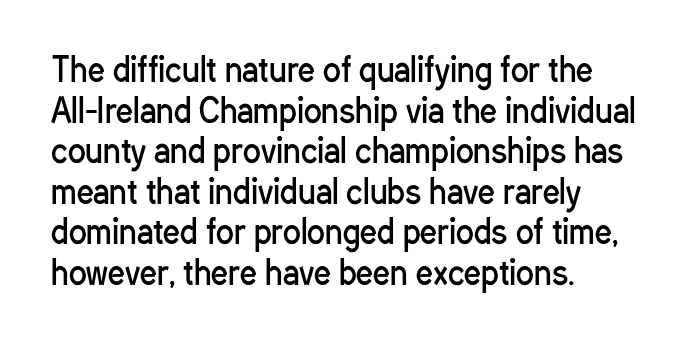
{"serif": "no", "italic": "no", "bold": "no", "weight": "regular", "width": "condensed", "stroke_contrast": "low", "x_height": "medium", "monospaced": "no", "underline": "no", "align": "left", "line_spacing_ratio": 1.23, "letter_spacing": "normal", "letter_spacing_em": 0.0, "glyph_px": 33}
